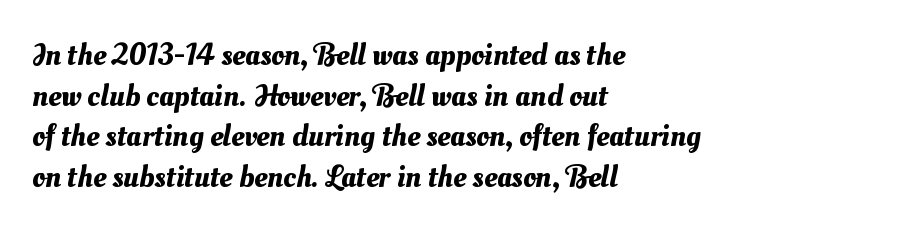
{"width": "normal", "stroke_contrast": "medium", "x_height": "small", "monospaced": "no", "underline": "no", "align": "left", "line_spacing": "normal", "line_spacing_ratio": 1.27, "letter_spacing": "normal", "letter_spacing_em": 0.0, "glyph_px": 32}
